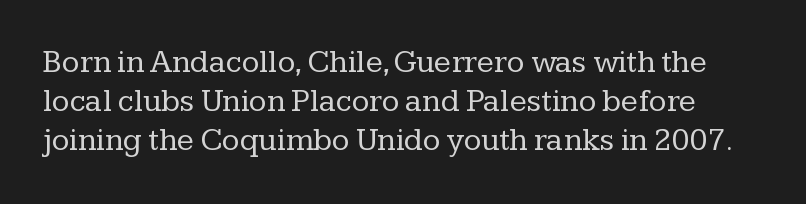
Glyph-to-glyph distance matches everyday printed text. This sample uses a serif face. Rendered with straight, roman letterforms. Clear beneath every line of the passage. Nothing heavy about these letters — not bold at all.
